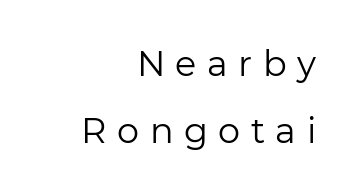
The image shows 35 px regular-weight sans-serif type, upright; set right-aligned, loose line spacing (1.91x), unusually wide letter spacing (+0.3 em), not underlined; low stroke contrast and a medium x-height.
